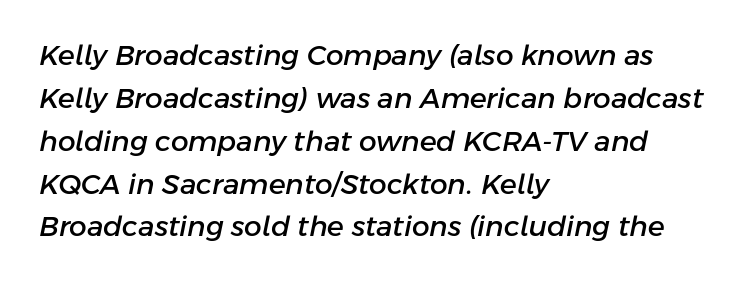
The image shows 28 px text type, italic (leaning right); set left-aligned, normal line spacing (1.53x), normal letter spacing, not underlined; low stroke contrast and a medium x-height.
